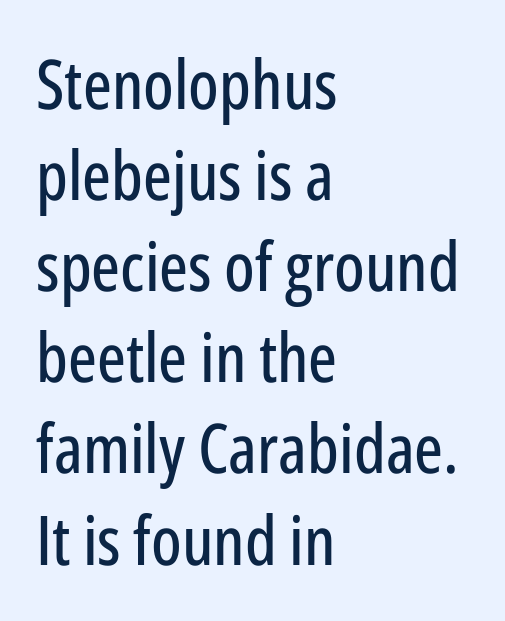
The ragged edge is on the right, which tells us the setting is flush left. Serif or sans? Sans — the stroke terminals are bare. The area under the type is left untouched. Italic? Not at all — the glyphs are vertical. A typesetter would call this zero additional tracking.
